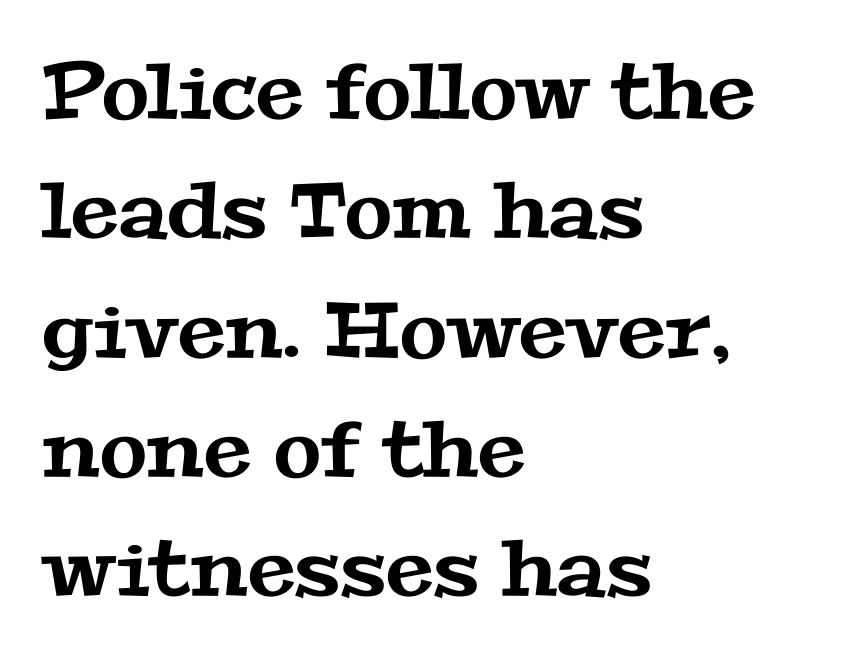
The image shows 77 px wide serif type; set left-aligned, normal line spacing (1.55x), normal letter spacing, not underlined; medium stroke contrast and a medium x-height.
